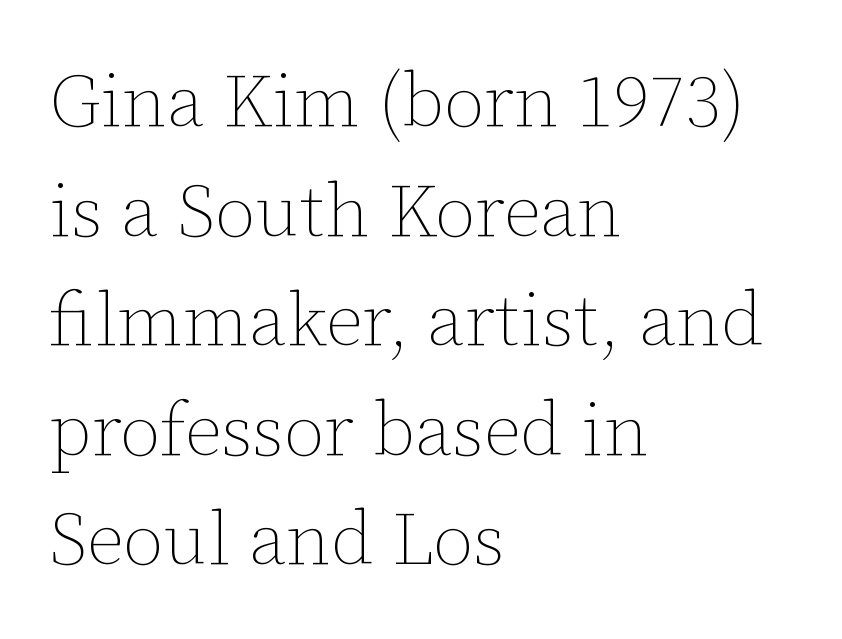
The image shows 74 px thin type, upright; set left-aligned, normal line spacing (1.48x), normal letter spacing, not underlined; low stroke contrast and a medium x-height.
